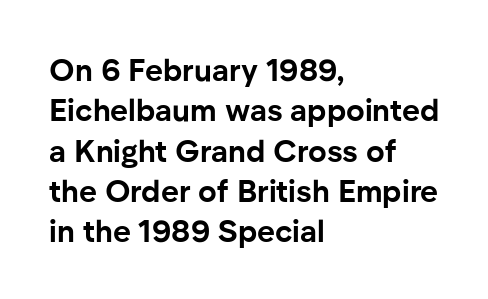
Stroke thickness is high; the sample reads as a true bold. Here the designer chose a conventional face with non-uniform glyph widths. Each line starts at the same left margin while the right side varies. The typeface chosen for these lines omits serifs. Normally led — the rows are evenly, conventionally spaced. Ascenders rise straight up at ninety degrees.
